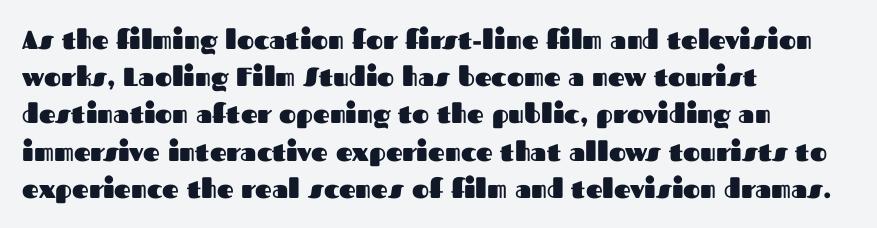
Notice how descenders clear the ascenders below comfortably — that's standard leading. Compared with an ordinary text face, these strokes are far heavier — a full bold. Compared with typical body copy, the letter spacing here is the same. Italic: no, the glyphs are upright roman. The rag falls on the right side of this text block. Descenders hang freely into open space.
